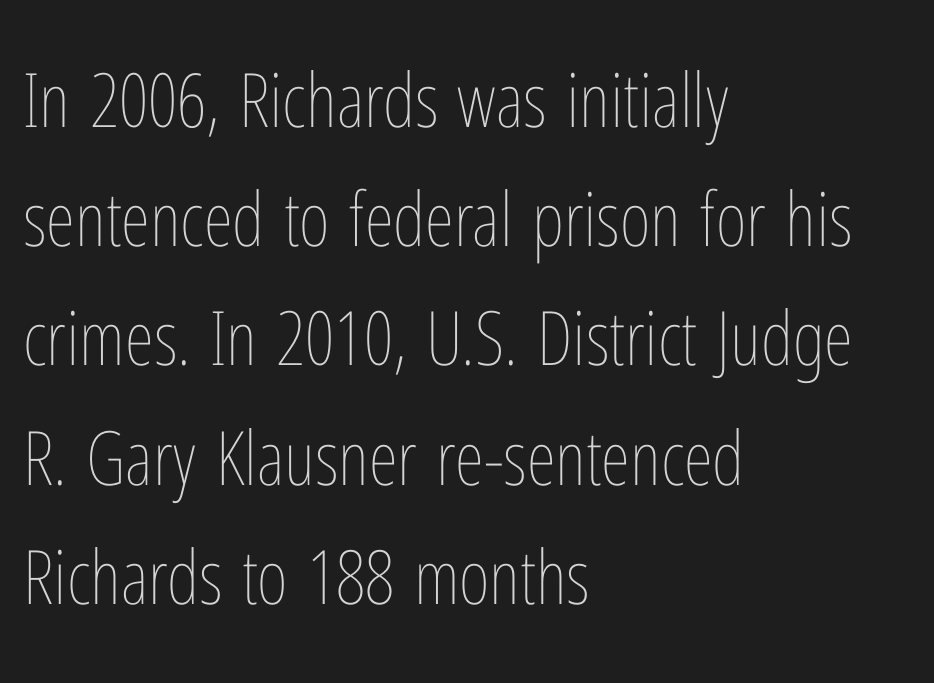
The image shows 75 px thin, condensed type, upright; set left-aligned, normal line spacing (1.59x), normal letter spacing, not underlined; low stroke contrast and a medium x-height.
